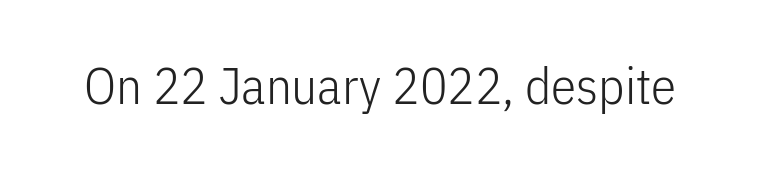
The image shows 51 px light, condensed sans-serif type, upright; set normal letter spacing, not underlined; low stroke contrast and a medium x-height.
